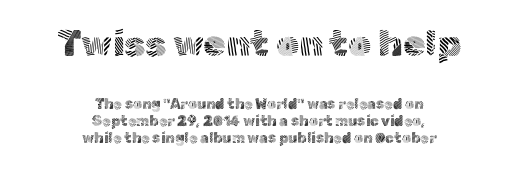
The image shows 36 px light sans-serif type, upright; set centered, line spacing 1.22x, normal letter spacing, not underlined; the first (top) block is 2.57x larger; a medium x-height.
